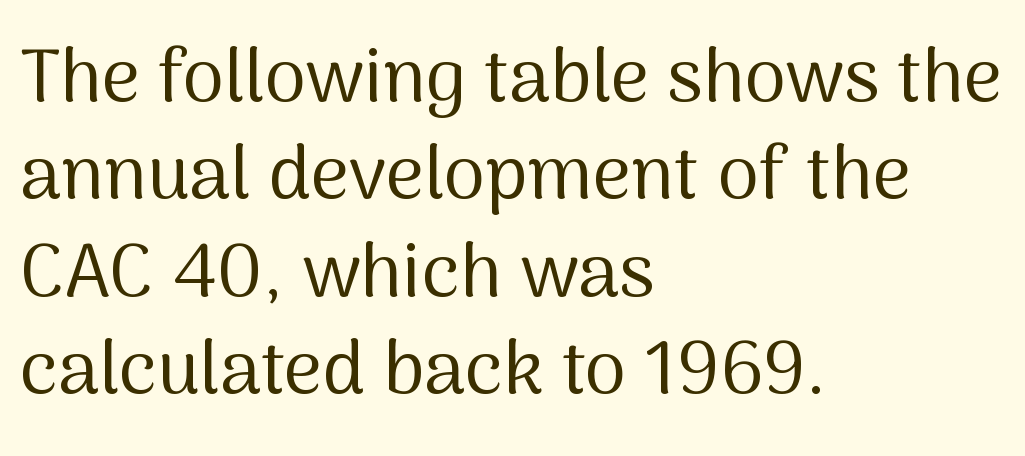
Q: Is the text bold? A: No.
Q: Is the text italic (slanted)? A: No, it is upright.
Q: Is the typeface a serif or a sans-serif typeface? A: Sans-serif.
Q: Is the text underlined? A: No.
Q: How is the paragraph aligned? A: Left-aligned.
Q: Is the spacing between letters normal or unusually wide? A: Normal.
Q: Is the spacing between lines tight, normal or loose? A: Normal.
Q: Width (condensed, normal, or wide)? A: Normal.
Q: Stroke contrast? A: Medium.
Q: x-height? A: Medium.
Q: Monospaced? A: No.
